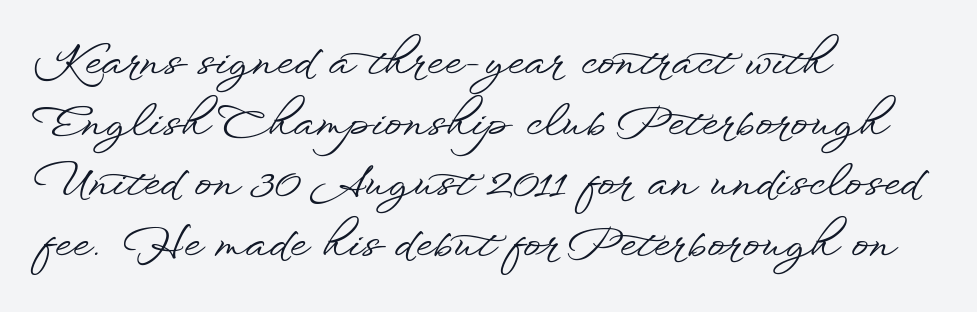
Rule under the text: the space is simply empty. In terms of letterspacing, this is plain default setting. Look at the bottom of the vertical strokes: they stop flat, with no serifs. Do the characters align in a grid? No, the font is proportional.
